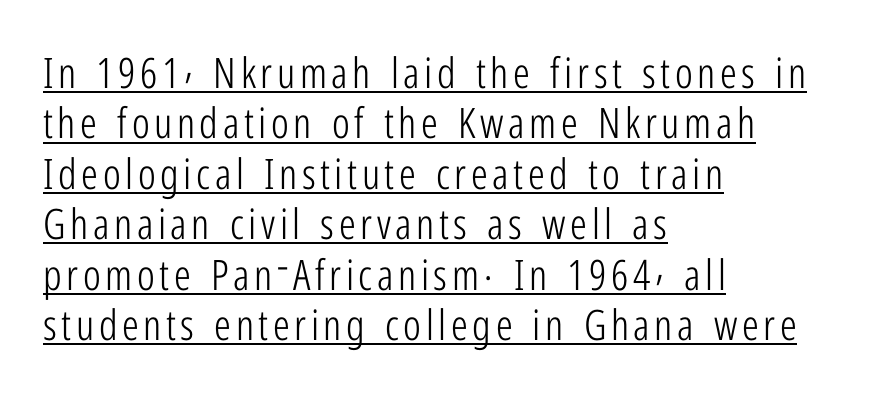
Here the designer chose a conventional face with non-uniform glyph widths. This sample carries an underscore along the baseline area. Teacher's note: observe the even left margin — that is flush-left alignment. Classification — sans serif. Is this a heavy cut? Hardly; it is regular or lighter.
